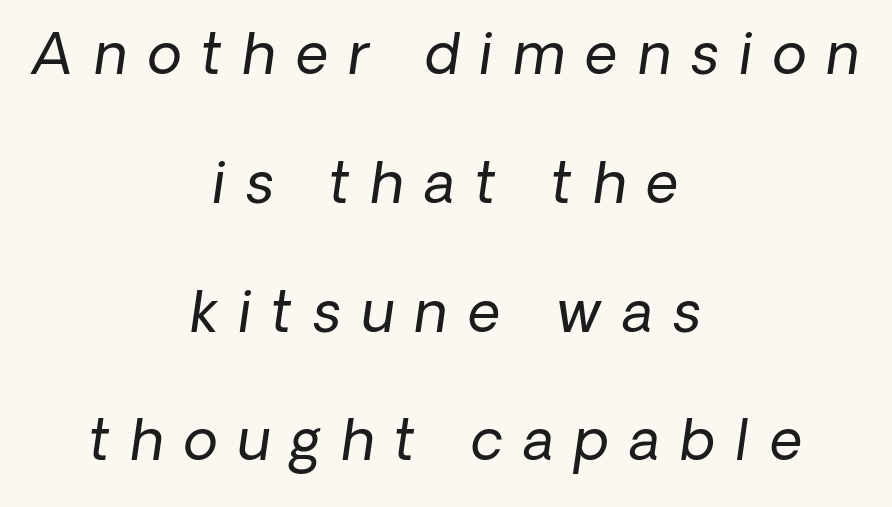
The image shows 56 px regular-weight type, italic (leaning right); set centered, loose line spacing (2.3x), unusually wide letter spacing (+0.37 em), not underlined; low stroke contrast and a medium x-height.
